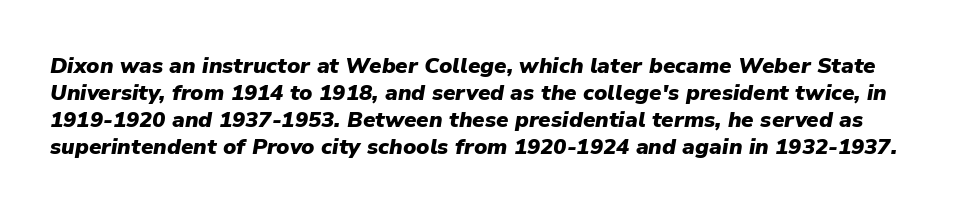
Compared with an ordinary text face, these strokes are far heavier — a full bold. Unmarked baselines from the first word to the last. Observe the lean: these are italic letterforms. Letter spacing: default.
